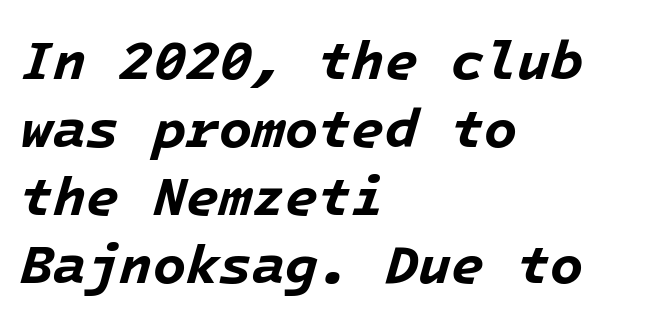
The image shows 54 px bold type, italic (leaning right); set left-aligned, normal line spacing (1.26x), normal letter spacing, not underlined; low stroke contrast and a medium x-height.
